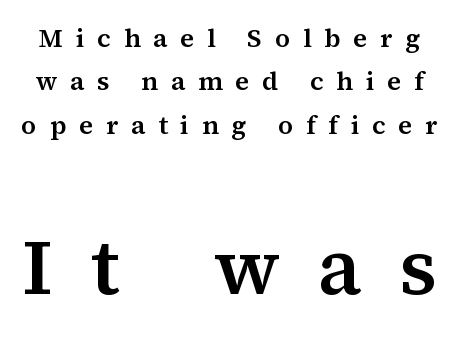
{"serif": "yes", "italic": "no", "width": "normal", "stroke_contrast": "medium", "x_height": "medium", "monospaced": "no", "underline": "no", "line_spacing": "normal", "line_spacing_ratio": 1.67, "letter_spacing": "wide", "letter_spacing_em": 0.49, "larger_block": "second", "size_ratio": 3.0, "glyph_px": 78}
